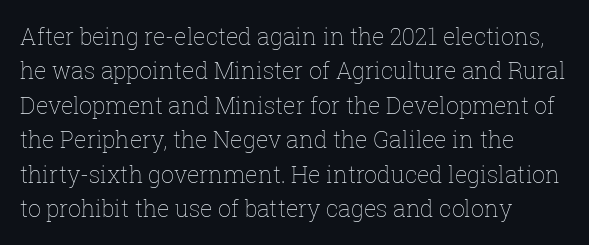
{"italic": "no", "bold": "no", "underline": "no", "align": "left", "line_spacing": "normal", "line_spacing_ratio": 1.5, "letter_spacing": "normal", "letter_spacing_em": 0.0, "glyph_px": 23}
